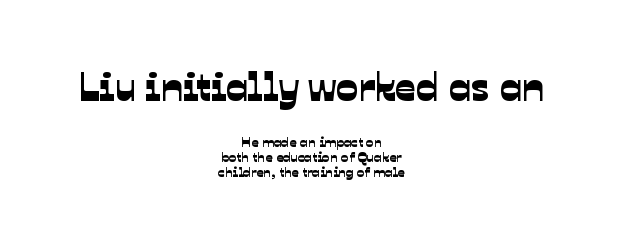
These lines stack symmetrically, like a column narrowing and widening about its center. Is this a fixed-width face? No — the glyphs have proportional, varying widths. Does the leading feel generous? Not at all — it's pinched. The gaps between neighbouring characters are ordinary and unremarkable. Between these two stacked blocks, the higher one wins on size.
